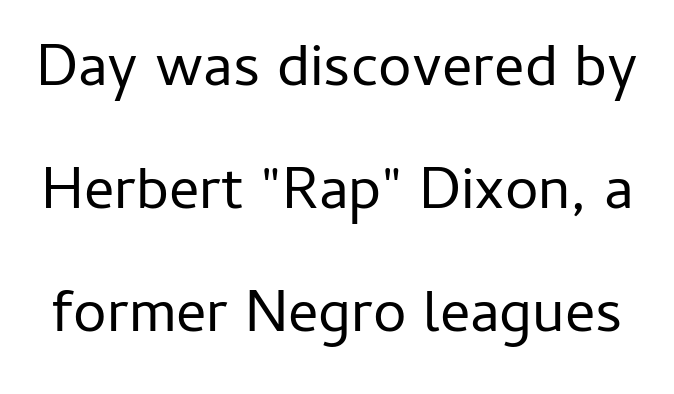
{"serif": "no", "italic": "no", "bold": "no", "weight": "regular", "width": "normal", "stroke_contrast": "low", "x_height": "medium", "monospaced": "no", "underline": "no", "line_spacing": "loose", "line_spacing_ratio": 2.05, "letter_spacing": "normal", "letter_spacing_em": 0.0, "glyph_px": 60}
